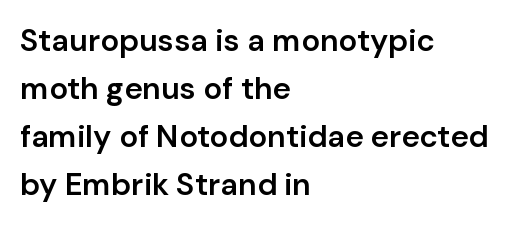
Q: Is the text bold? A: Semi-bold.
Q: Is the text italic (slanted)? A: No, it is upright.
Q: Is the typeface a serif or a sans-serif typeface? A: Sans-serif.
Q: Is the text underlined? A: No.
Q: How is the paragraph aligned? A: Left-aligned.
Q: Is the spacing between letters normal or unusually wide? A: Normal.
Q: Is the spacing between lines tight, normal or loose? A: Normal.
Q: Width (condensed, normal, or wide)? A: Normal.
Q: Stroke contrast? A: Low.
Q: x-height? A: Medium.
Q: Monospaced? A: No.
